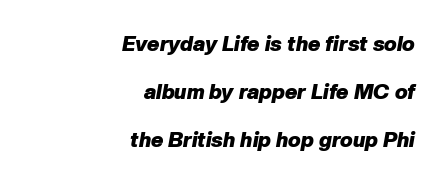
{"italic": "yes", "lean": "right", "slant_degrees": 10, "bold": "yes", "underline": "no", "align": "right", "line_spacing": "loose", "line_spacing_ratio": 2.29, "letter_spacing": "normal", "letter_spacing_em": 0.0, "glyph_px": 21}
